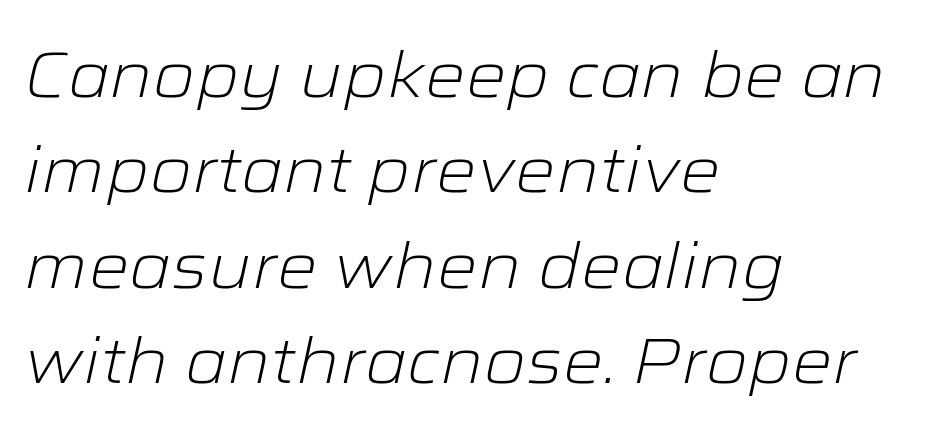
{"italic": "yes", "lean": "right", "slant_degrees": 12, "bold": "no", "weight": "light", "width": "wide", "stroke_contrast": "low", "x_height": "medium", "monospaced": "no", "underline": "no", "align": "left", "line_spacing": "normal", "line_spacing_ratio": 1.49, "letter_spacing": "normal", "letter_spacing_em": 0.0, "glyph_px": 64}
